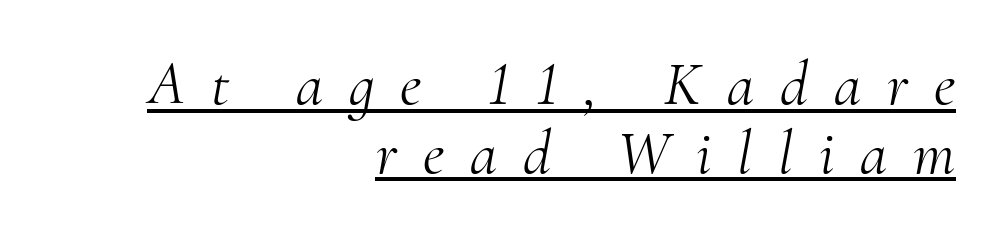
Somebody hit Ctrl+U on this one — the words are underlined. A typesetter would mark this as italic. Display-style spreading of the glyphs; the letterfit is very open. The type family on display is of the serif kind. Unbolded letterforms with no extra heft.
